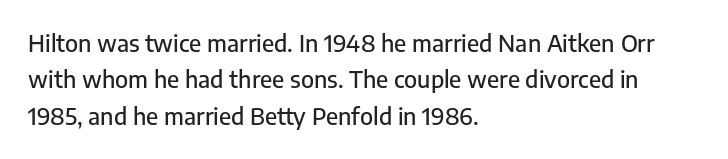
{"italic": "no", "underline": "no", "align": "left", "line_spacing": "normal", "line_spacing_ratio": 1.58, "letter_spacing": "normal", "letter_spacing_em": 0.0, "glyph_px": 23}
